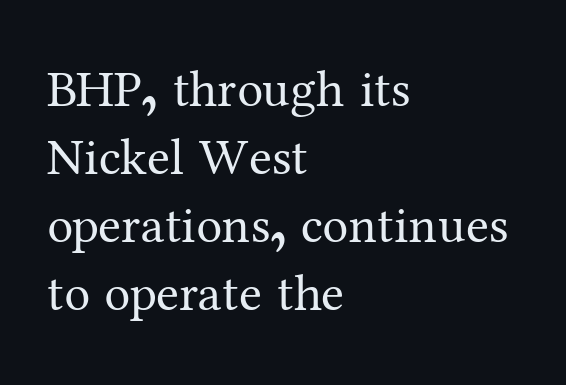
The typography opts for an upright posture over an oblique one. There is no visible air inserted between adjacent glyphs. Descenders hang freely into open space. The face looks like a standard text weight, possibly lighter. Honestly, the row spacing looks completely unremarkable. If you drew a ruler down the left edge, every line would touch it.
